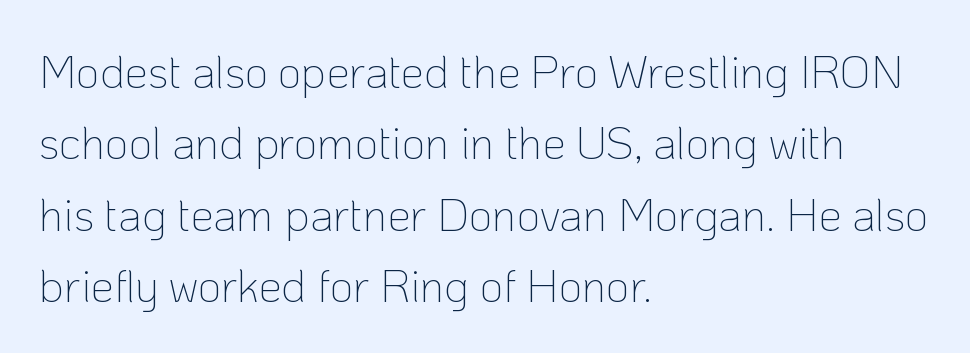
{"serif": "no", "italic": "no", "bold": "no", "weight": "thin", "width": "normal", "stroke_contrast": "low", "x_height": "medium", "monospaced": "no", "underline": "no", "align": "left", "line_spacing": "normal", "line_spacing_ratio": 1.55, "letter_spacing": "normal", "letter_spacing_em": 0.0, "glyph_px": 46}
